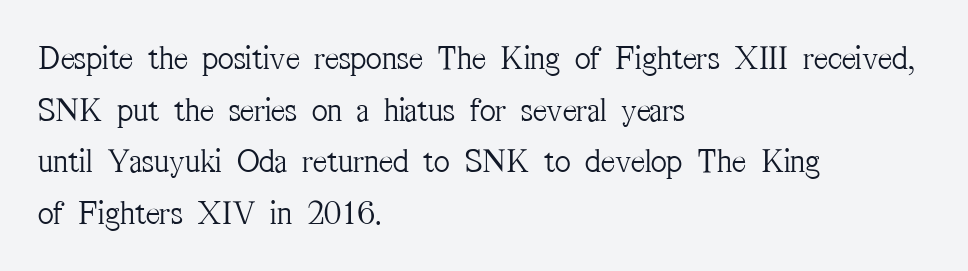
Q: Is the text bold? A: No.
Q: Is the text italic (slanted)? A: No, it is upright.
Q: Is the typeface a serif or a sans-serif typeface? A: Serif.
Q: Is the text underlined? A: No.
Q: How is the paragraph aligned? A: Left-aligned.
Q: Is the spacing between letters normal or unusually wide? A: Normal.
Q: Is the spacing between lines tight, normal or loose? A: Normal.
Q: Width (condensed, normal, or wide)? A: Condensed.
Q: Stroke contrast? A: Medium.
Q: x-height? A: Medium.
Q: Monospaced? A: No.
